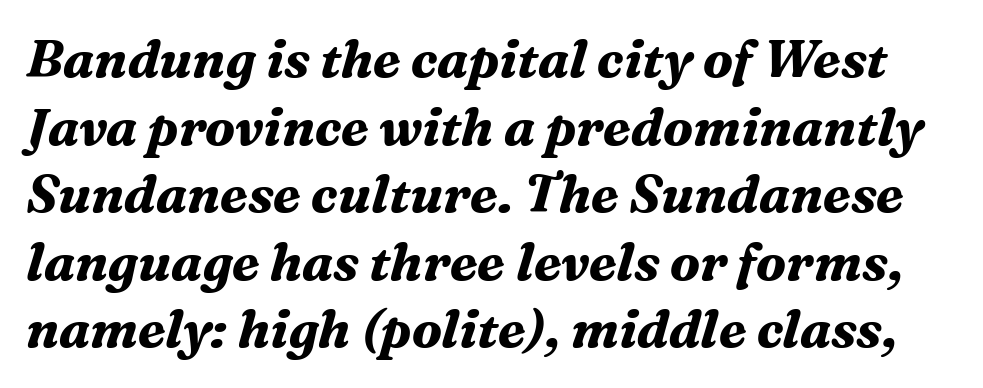
There is no visible air inserted between adjacent glyphs. I'd call this a serif setting — the letters wear small feet. Leading matches the norm, producing a regular column. Emphasis by weight is at full strength: bold. The rendering applies a slant to the glyphs. Here the designer chose a conventional face with non-uniform glyph widths.
